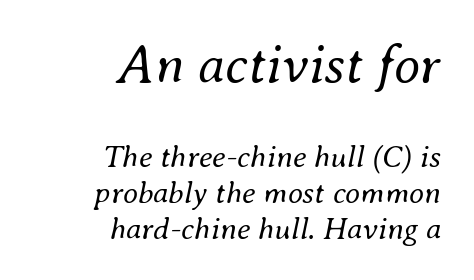
The image shows 54 px regular-weight type, italic (leaning right); set right-aligned, tight line spacing (1.15x), normal letter spacing, not underlined; the first (top) block is 1.74x larger; medium stroke contrast and a small x-height.
